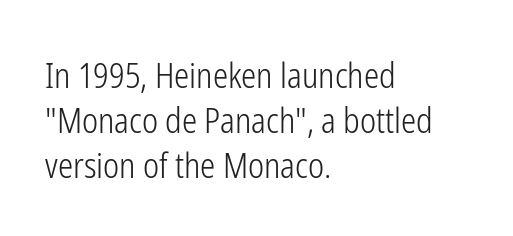
The lettering stays uniformly vertical, giving the passage a roman look. These lines stack with their left ends in a neat column. Varying glyph widths throughout — classic text-font behaviour. The rendering uses a moderate line-height, typical for paragraphs. This sample uses a sans-serif face.
